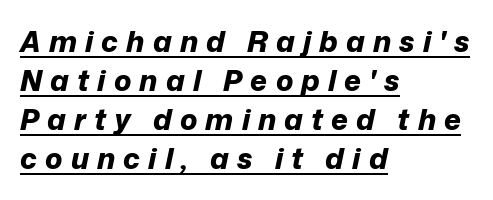
The paragraph has a hard left edge and a soft right edge. Varying glyph widths throughout — classic text-font behaviour. Display-style spreading of the glyphs; the letterfit is very open. Compared with undecorated copy, this sample adds a rule below the words.
